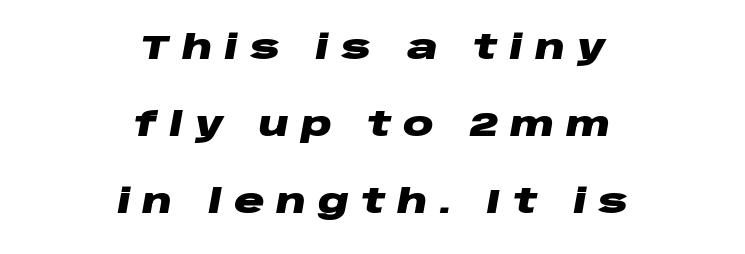
Q: Is the text bold? A: Yes.
Q: Is the text italic (slanted)? A: Yes, it leans right by about 10 degrees.
Q: Is the text underlined? A: No.
Q: How is the paragraph aligned? A: Centered.
Q: Is the spacing between letters normal or unusually wide? A: Unusually wide.
Q: Is the spacing between lines tight, normal or loose? A: Loose.
Q: Width (condensed, normal, or wide)? A: Wide.
Q: Stroke contrast? A: Low.
Q: x-height? A: Large.
Q: Monospaced? A: No.
